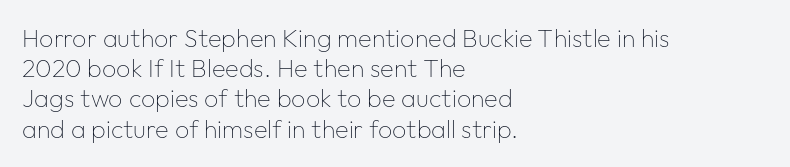
Q: Is the text bold? A: No.
Q: Is the text italic (slanted)? A: No, it is upright.
Q: Is the text underlined? A: No.
Q: How is the paragraph aligned? A: Left-aligned.
Q: Is the spacing between letters normal or unusually wide? A: Normal.
